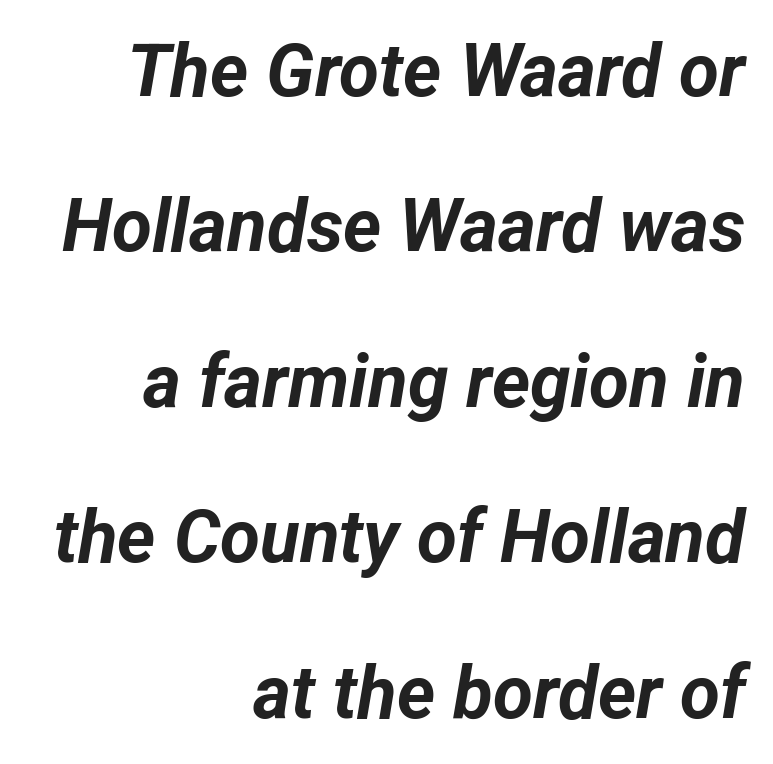
Q: Is the text bold? A: Yes.
Q: Is the text italic (slanted)? A: Yes, it leans right by about 12 degrees.
Q: Is the text underlined? A: No.
Q: How is the paragraph aligned? A: Right-aligned.
Q: Is the spacing between letters normal or unusually wide? A: Normal.
Q: Is the spacing between lines tight, normal or loose? A: Loose.
Q: Width (condensed, normal, or wide)? A: Normal.
Q: Stroke contrast? A: Low.
Q: x-height? A: Medium.
Q: Monospaced? A: No.
